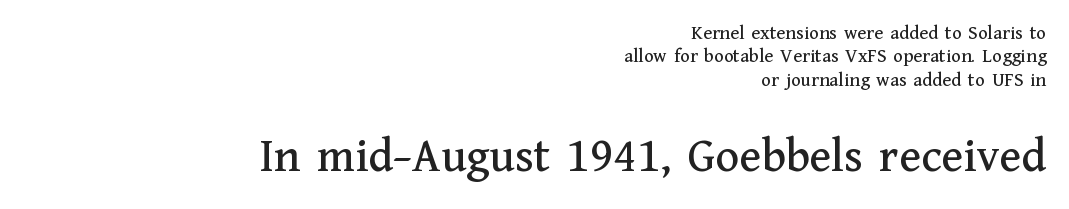
The image shows 49 px serif type, upright; set right-aligned, line spacing 1.17x, normal letter spacing, not underlined; the second (bottom) block is 2.45x larger; medium stroke contrast and a medium x-height.
